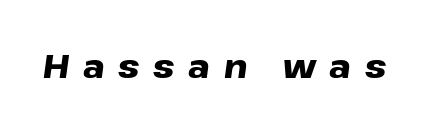
Q: Is the text bold? A: Yes.
Q: Is the text italic (slanted)? A: Yes, it leans right by about 8 degrees.
Q: Is the text underlined? A: No.
Q: Is the spacing between letters normal or unusually wide? A: Unusually wide.
Q: Width (condensed, normal, or wide)? A: Wide.
Q: Stroke contrast? A: Low.
Q: x-height? A: Medium.
Q: Monospaced? A: No.
